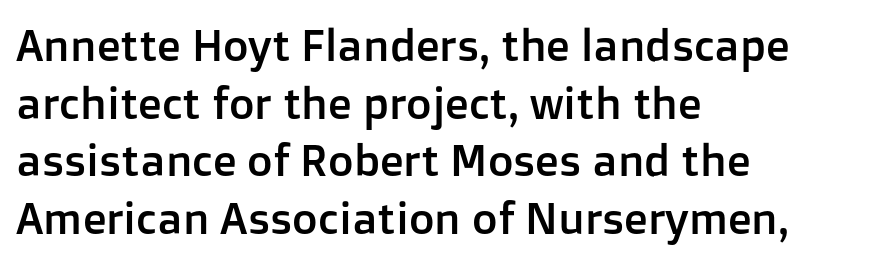
{"serif": "no", "italic": "no", "width": "normal", "stroke_contrast": "low", "x_height": "medium", "monospaced": "no", "underline": "no", "align": "left", "line_spacing": "normal", "line_spacing_ratio": 1.31, "letter_spacing": "normal", "letter_spacing_em": 0.0, "glyph_px": 44}
